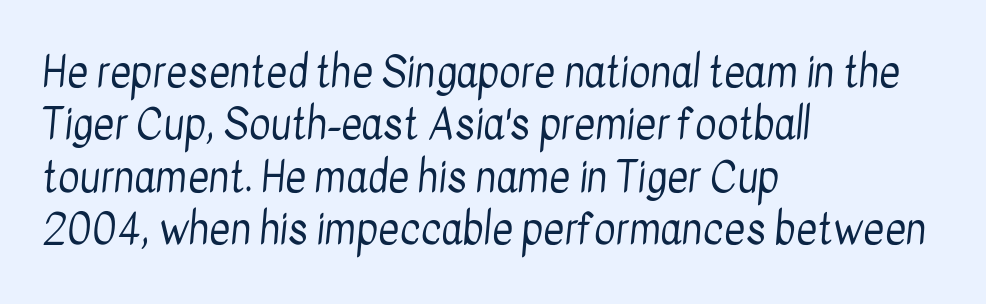
Regarding serifs, this sample does without them. The space beneath each line is pristine and unruled. Unbolded letterforms with no extra heft. The block of text has a typical density, with ordinary space between rows.
